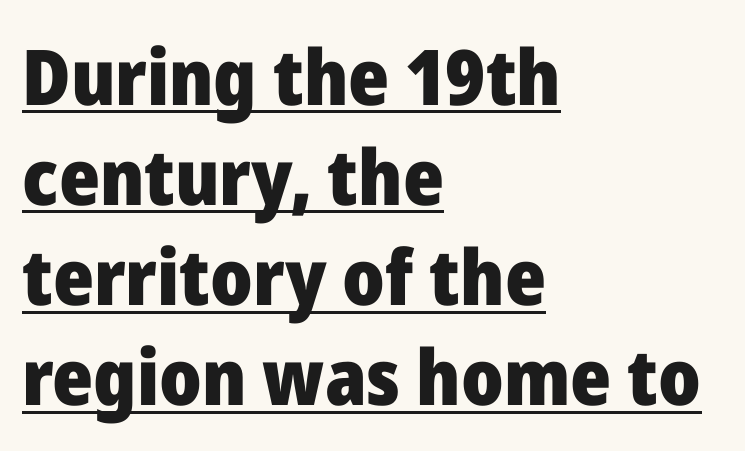
The image shows 77 px heavy sans-serif type, upright; set left-aligned, normal line spacing (1.3x), normal letter spacing, underlined; low stroke contrast and a medium x-height.
